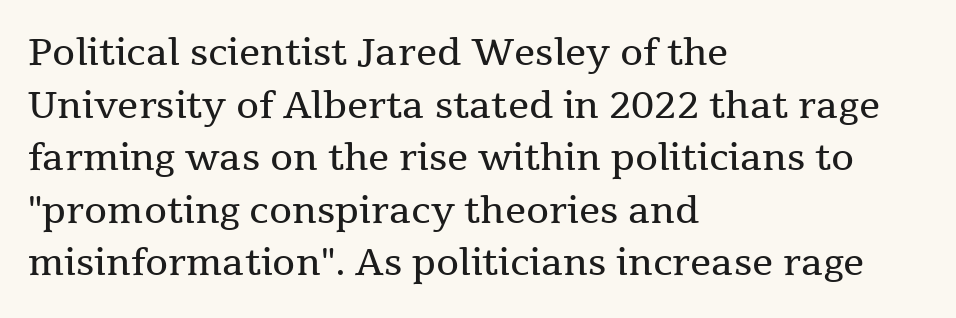
The image shows 37 px regular-weight serif type, upright; set left-aligned, normal line spacing (1.42x), normal letter spacing, not underlined; medium stroke contrast and a medium x-height.
